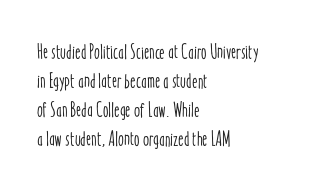
Q: Is the text italic (slanted)? A: No, it is upright.
Q: Is the text underlined? A: No.
Q: How is the paragraph aligned? A: Left-aligned.
Q: Is the spacing between letters normal or unusually wide? A: Normal.
Q: Is the spacing between lines tight, normal or loose? A: Normal.
